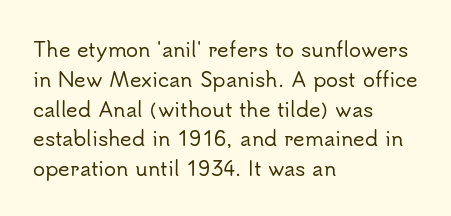
Notice how descenders clear the ascenders below comfortably — that's standard leading. In terms of letterspacing, this is plain default setting. Descender tails drop into unmarked territory. Layout note: lines flush left. The typography opts for an upright posture over an oblique one.
